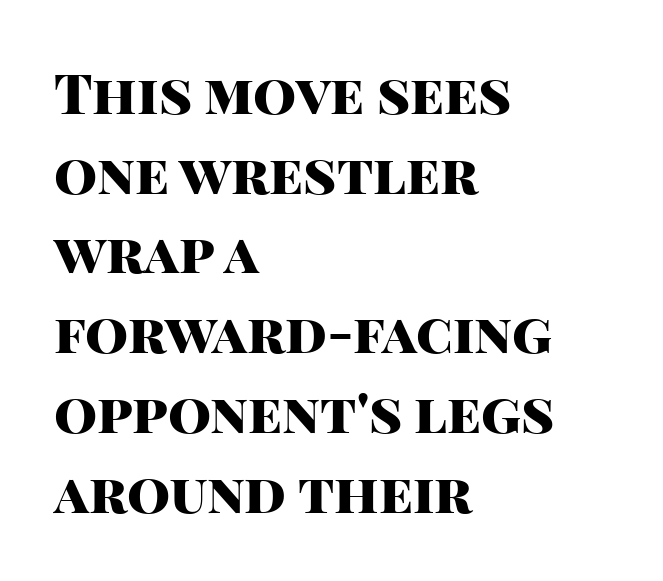
The rendering anchors every line to the left-hand side. The rendering uses a bold face; every stroke is thick and dark. The glyphs in this specimen are sans serif. Successive baselines arrive at the customary interval.
